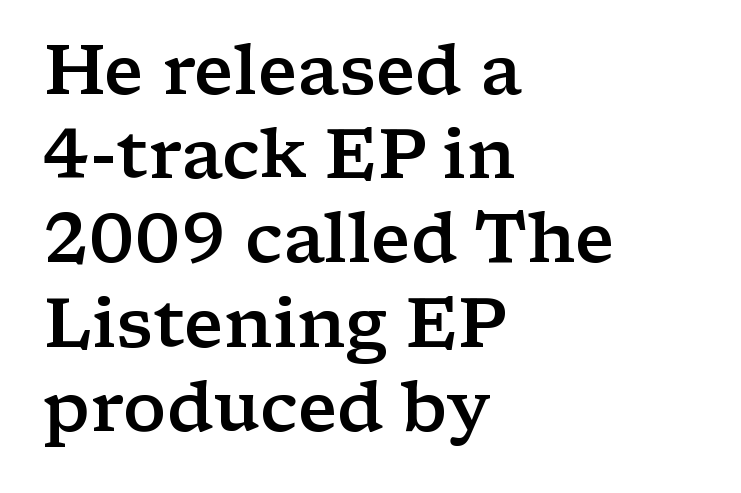
{"serif": "yes", "italic": "no", "bold": "semi", "weight": "semibold", "width": "wide", "stroke_contrast": "low", "x_height": "medium", "monospaced": "no", "underline": "no", "align": "left", "line_spacing_ratio": 1.22, "letter_spacing": "normal", "letter_spacing_em": 0.0, "glyph_px": 69}
